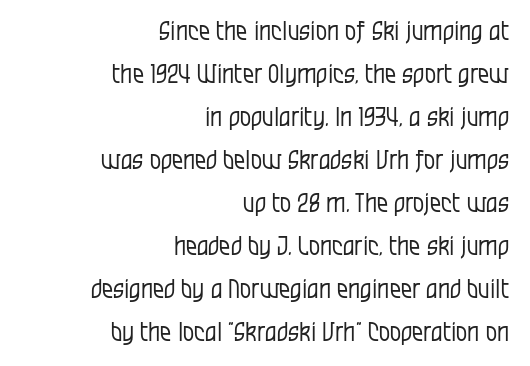
{"italic": "no", "bold": "no", "underline": "no", "align": "right", "line_spacing_ratio": 1.72, "letter_spacing": "normal", "letter_spacing_em": 0.0, "glyph_px": 25}
